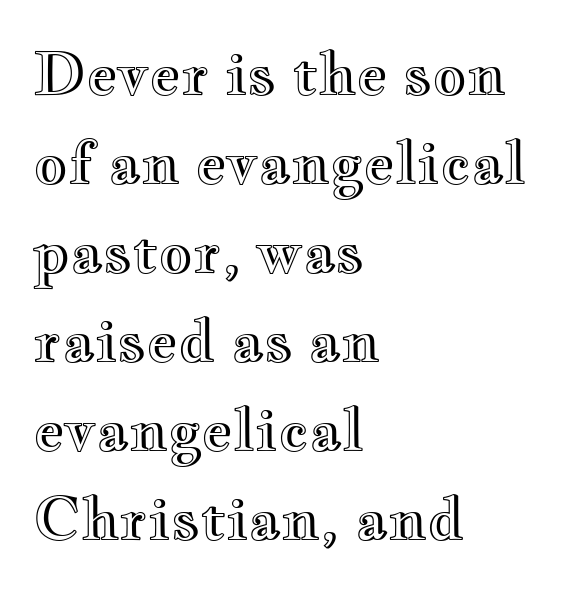
Type without underlining. Unlike italic type, these characters show no tilt at all. The leading is moderate, giving the passage an even texture. The line texture is even and compact thanks to regular tracking. Alignment: flush left.
